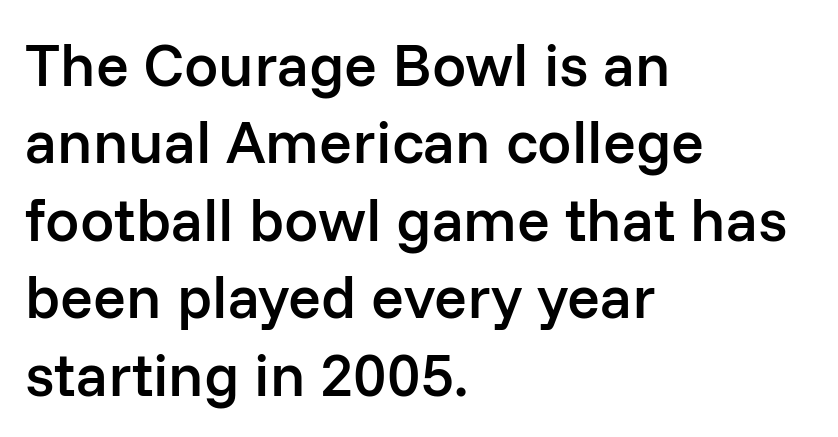
In terms of posture, this sample is upright. Honestly, there is no underline to notice here at all. The letters carry no serifs — their stems end cleanly without finishing strokes. This sample has the flowing, uneven cadence of proportional lettering. Firm but not heavy-handed strokes: this text is semibold.
